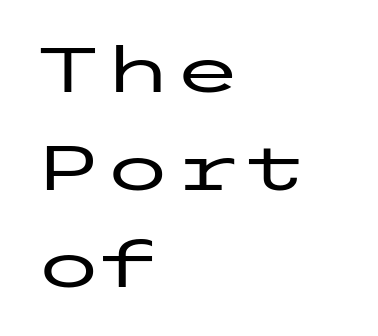
{"serif": "no", "italic": "no", "width": "wide", "stroke_contrast": "low", "x_height": "medium", "underline": "no", "align": "left", "line_spacing": "normal", "line_spacing_ratio": 1.55, "letter_spacing": "normal", "letter_spacing_em": 0.0, "glyph_px": 63}
